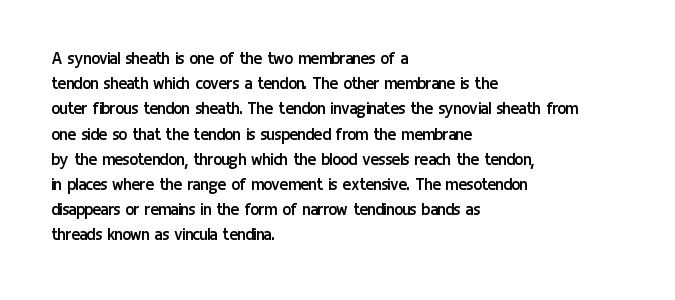
The image shows 20 px text type, upright; set left-aligned, normal line spacing (1.26x), normal letter spacing, not underlined.
